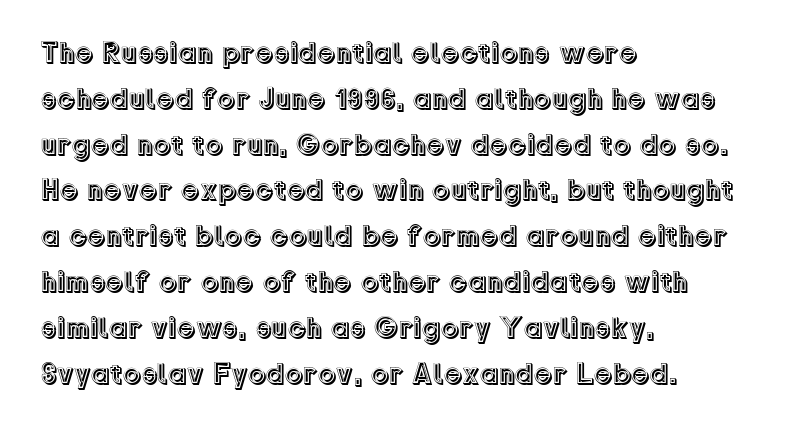
Q: Is the text italic (slanted)? A: No, it is upright.
Q: Is the text underlined? A: No.
Q: How is the paragraph aligned? A: Left-aligned.
Q: Is the spacing between letters normal or unusually wide? A: Normal.
Q: Is the spacing between lines tight, normal or loose? A: Normal.
Q: Width (condensed, normal, or wide)? A: Normal.
Q: x-height? A: Medium.
Q: Monospaced? A: No.
